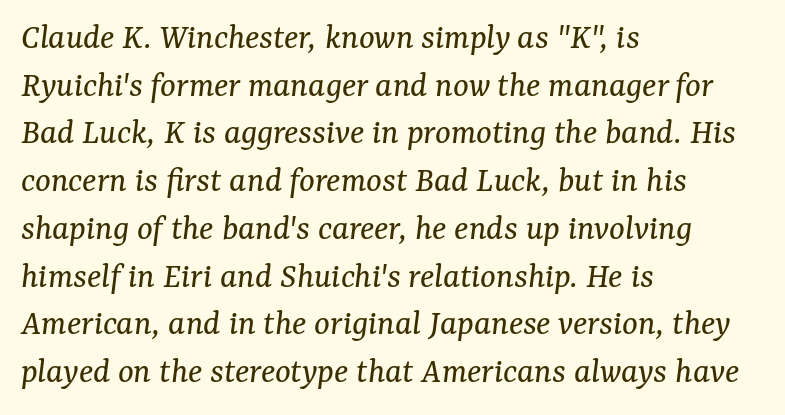
The image shows 37 px regular-weight serif type, italic (leaning right); set left-aligned, normal line spacing (1.29x), normal letter spacing, not underlined; medium stroke contrast and a medium x-height.
